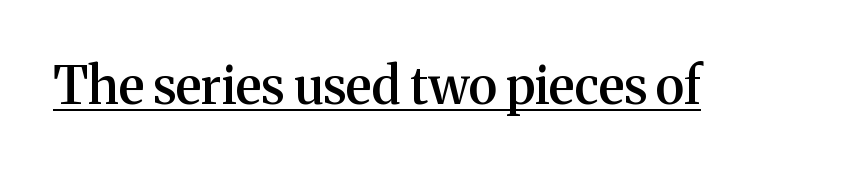
The rendering uses natural spacing where letterforms have individual widths. There is no visible air inserted between adjacent glyphs. This sample carries an underscore along the baseline area. Regarding serifs, this sample has them. These lines were composed using upright roman letters.
